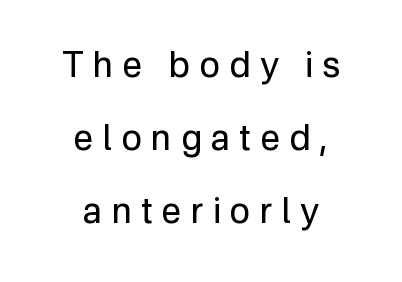
Q: Is the text bold? A: No.
Q: Is the text italic (slanted)? A: No, it is upright.
Q: Is the typeface a serif or a sans-serif typeface? A: Sans-serif.
Q: Is the text underlined? A: No.
Q: How is the paragraph aligned? A: Centered.
Q: Is the spacing between letters normal or unusually wide? A: Unusually wide.
Q: Is the spacing between lines tight, normal or loose? A: Loose.
Q: Width (condensed, normal, or wide)? A: Normal.
Q: Stroke contrast? A: Low.
Q: x-height? A: Medium.
Q: Monospaced? A: No.
